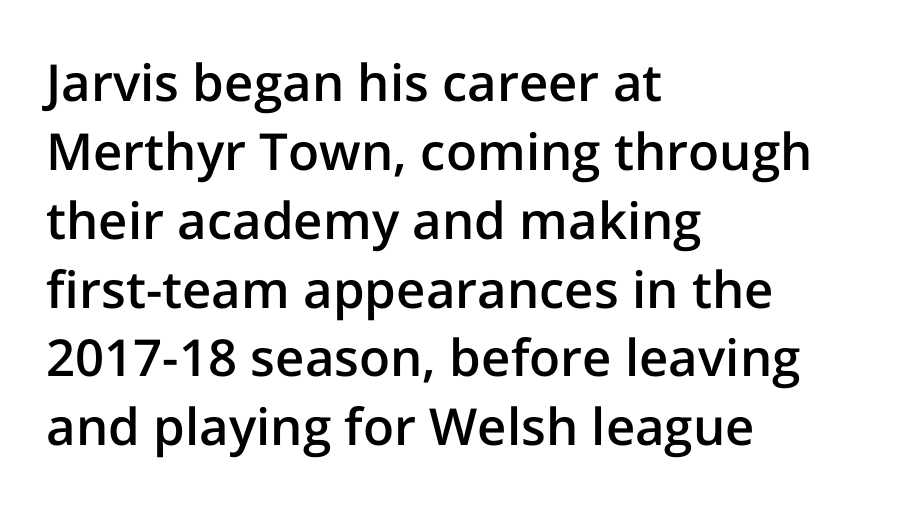
{"serif": "no", "italic": "no", "bold": "semi", "weight": "semibold", "width": "normal", "stroke_contrast": "low", "x_height": "medium", "monospaced": "no", "underline": "no", "align": "left", "line_spacing": "normal", "line_spacing_ratio": 1.35, "letter_spacing": "normal", "letter_spacing_em": 0.0, "glyph_px": 51}
